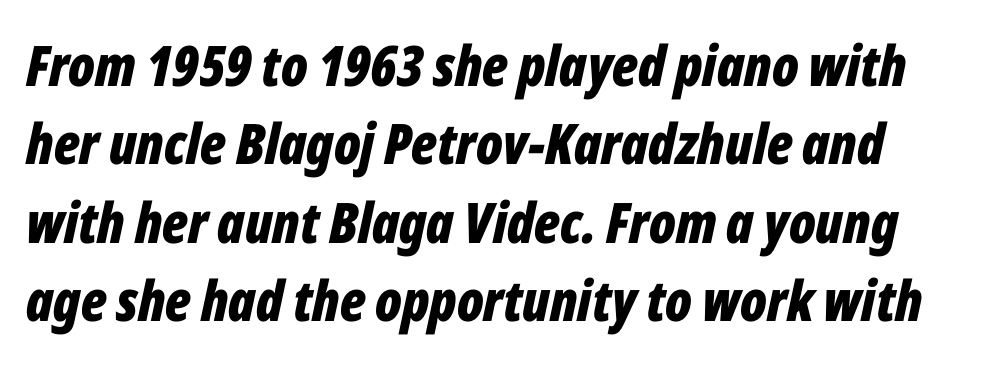
The image shows 56 px bold, condensed type, italic (leaning right); set normal line spacing (1.4x), normal letter spacing, not underlined; low stroke contrast and a medium x-height.
